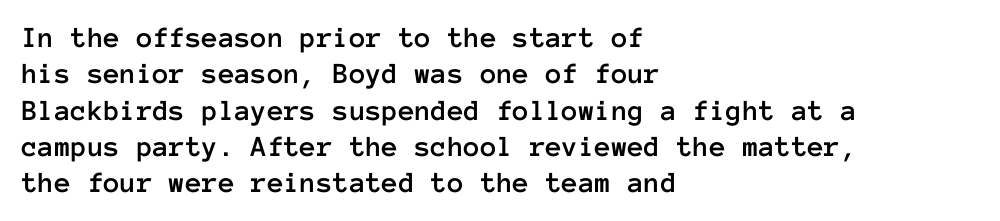
The strip under each line holds only bare page. Do the characters align in a grid? Yes, the font is monospaced. If you drew a ruler down the left edge, every line would touch it. A typesetter would call this zero additional tracking.
